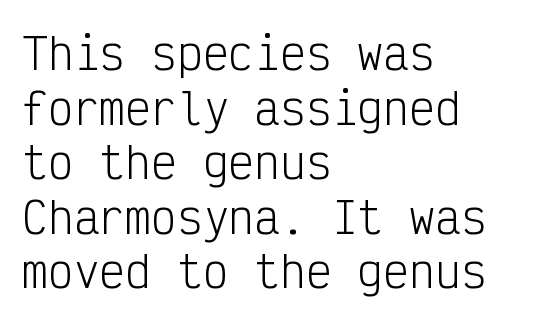
It's the straight-up-and-down kind of type. What kind of face is this? One without serifs — a sans. The horizontal fit of the characters is conventional and even. The vertical gap from one line to the next is medium. The typesetting does not lean heavy: it is not bold.
